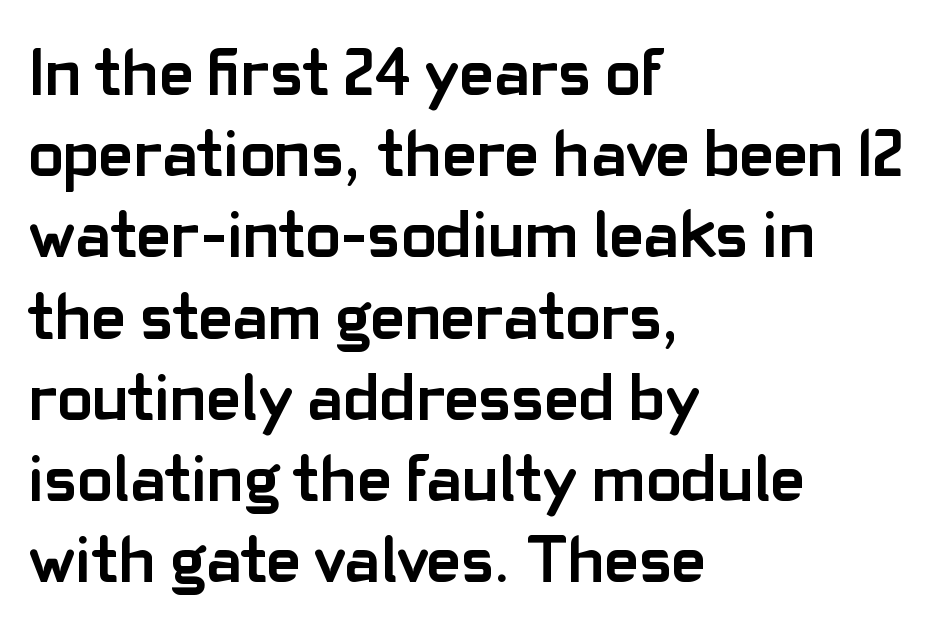
The image shows 66 px semibold sans-serif type, upright; set left-aligned, line spacing 1.23x, normal letter spacing, not underlined; low stroke contrast and a medium x-height.
